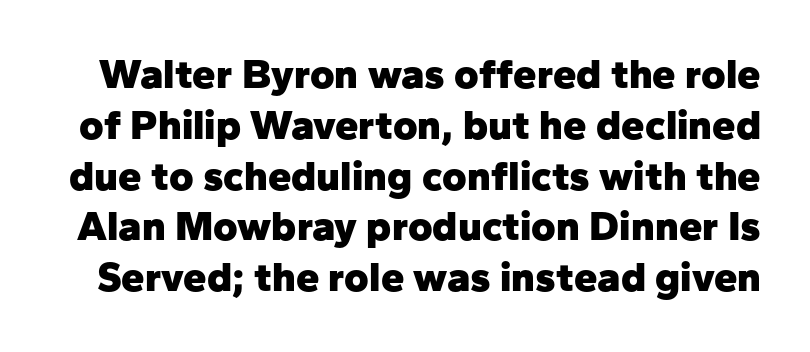
{"serif": "no", "italic": "no", "bold": "yes", "weight": "heavy", "width": "normal", "stroke_contrast": "low", "x_height": "medium", "monospaced": "no", "underline": "no", "line_spacing_ratio": 1.21, "letter_spacing": "normal", "letter_spacing_em": 0.0, "glyph_px": 42}
